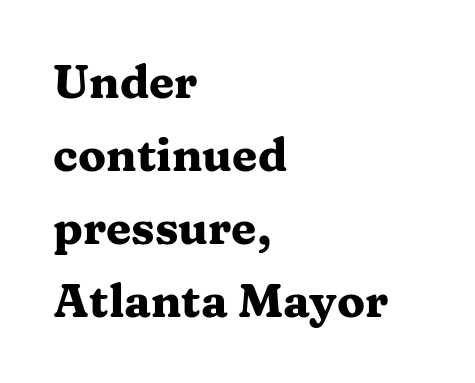
{"serif": "yes", "italic": "no", "bold": "yes", "weight": "heavy", "width": "wide", "stroke_contrast": "medium", "x_height": "medium", "monospaced": "no", "underline": "no", "align": "left", "line_spacing": "normal", "line_spacing_ratio": 1.59, "letter_spacing": "normal", "letter_spacing_em": 0.0, "glyph_px": 46}
